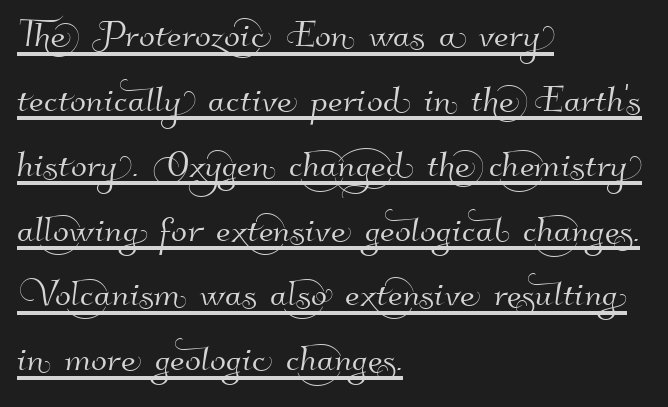
The image shows 47 px sans-serif type; set left-aligned, normal line spacing (1.38x), normal letter spacing, underlined; high stroke contrast and a small x-height.
